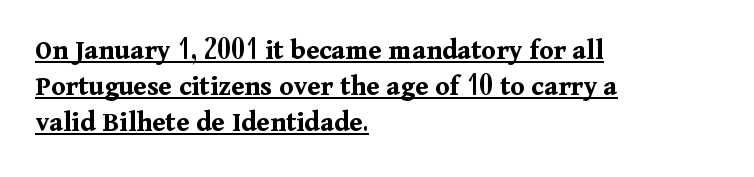
{"serif": "yes", "italic": "no", "bold": "yes", "weight": "bold", "width": "normal", "stroke_contrast": "medium", "x_height": "medium", "monospaced": "no", "underline": "yes", "align": "left", "line_spacing": "normal", "line_spacing_ratio": 1.25, "letter_spacing": "normal", "letter_spacing_em": 0.0, "glyph_px": 29}
